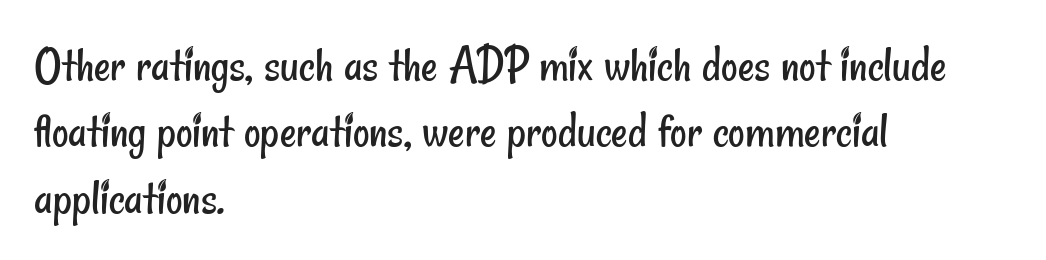
The image shows 51 px regular-weight, condensed sans-serif type; set left-aligned, normal line spacing (1.3x), normal letter spacing, not underlined; low stroke contrast and a small x-height.
